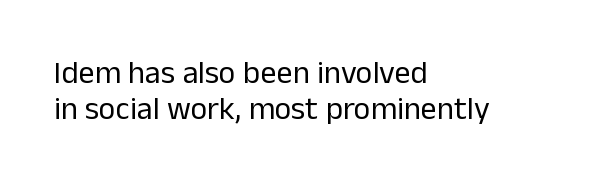
A quiet, ordinary-to-light weight characterises the typeface. Left-aligned paragraph, ragged on the right. Vertically, the passage feels compressed, each row crowding the next. Characters remain perfectly vertical along every line. Does the type have serifs? No, each stem ends abruptly. Each letter keeps its own natural width here, so spacing adapts to shape.
